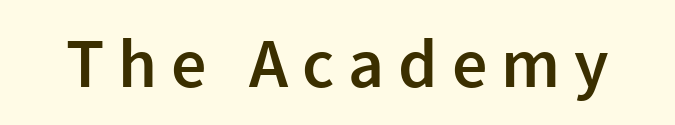
{"serif": "no", "italic": "no", "bold": "semi", "weight": "semibold", "width": "normal", "stroke_contrast": "low", "x_height": "medium", "monospaced": "no", "underline": "no", "letter_spacing": "wide", "letter_spacing_em": 0.2, "glyph_px": 70}
